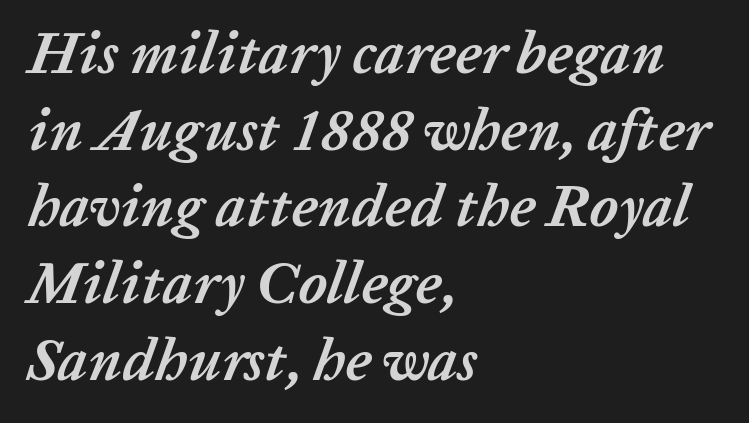
Q: Is the text bold? A: Yes.
Q: Is the text italic (slanted)? A: Yes, it leans right by about 20 degrees.
Q: Is the text underlined? A: No.
Q: How is the paragraph aligned? A: Left-aligned.
Q: Is the spacing between letters normal or unusually wide? A: Normal.
Q: Is the spacing between lines tight, normal or loose? A: Normal.
Q: Width (condensed, normal, or wide)? A: Normal.
Q: Stroke contrast? A: Low.
Q: x-height? A: Medium.
Q: Monospaced? A: No.
